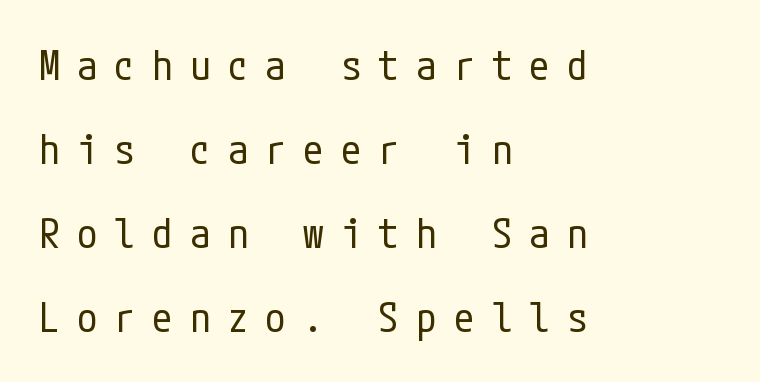
Caption: multi-line text, flush left, ragged right. Notice the wide empty band between every row — that's loose leading. The passage shown is typeset with a sans-serif family. The passage shown has open, widely tracked lettering throughout.
